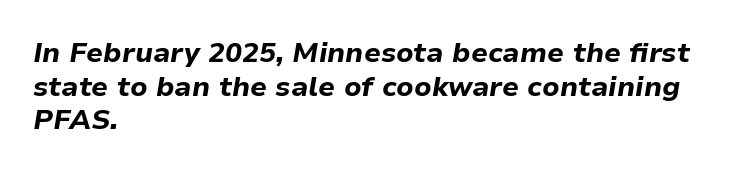
Q: Is the text bold? A: Yes.
Q: Is the text italic (slanted)? A: Yes, it leans right by about 9 degrees.
Q: Is the text underlined? A: No.
Q: How is the paragraph aligned? A: Left-aligned.
Q: Is the spacing between letters normal or unusually wide? A: Normal.
Q: Width (condensed, normal, or wide)? A: Normal.
Q: Stroke contrast? A: Low.
Q: x-height? A: Medium.
Q: Monospaced? A: No.
